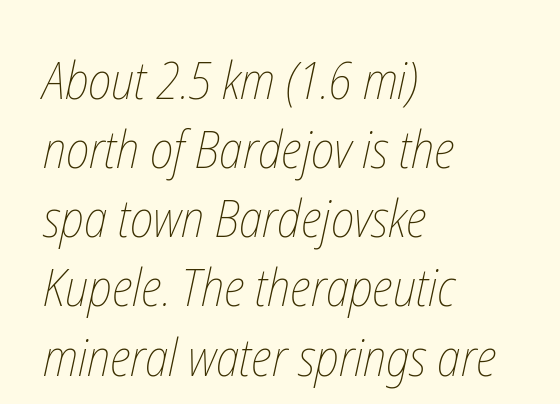
{"bold": "no", "weight": "thin", "width": "condensed", "stroke_contrast": "low", "x_height": "medium", "monospaced": "no", "underline": "no", "align": "left", "line_spacing": "normal", "line_spacing_ratio": 1.33, "letter_spacing": "normal", "letter_spacing_em": 0.0, "glyph_px": 52}
